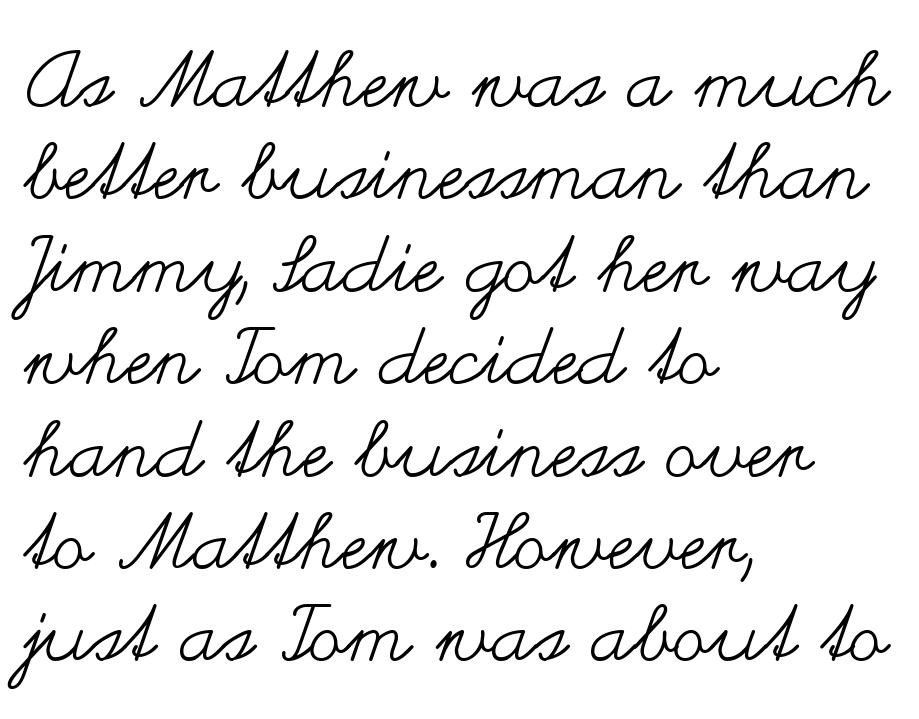
{"bold": "no", "weight": "regular", "width": "wide", "stroke_contrast": "medium", "x_height": "small", "monospaced": "no", "underline": "no", "align": "left", "line_spacing_ratio": 1.2, "letter_spacing": "normal", "letter_spacing_em": 0.0, "glyph_px": 77}
